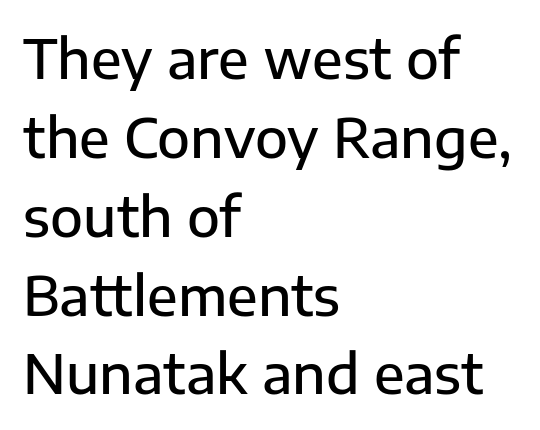
Q: Is the text bold? A: Semi-bold.
Q: Is the text italic (slanted)? A: No, it is upright.
Q: Is the typeface a serif or a sans-serif typeface? A: Sans-serif.
Q: Is the text underlined? A: No.
Q: How is the paragraph aligned? A: Left-aligned.
Q: Is the spacing between letters normal or unusually wide? A: Normal.
Q: Is the spacing between lines tight, normal or loose? A: Normal.
Q: Width (condensed, normal, or wide)? A: Normal.
Q: Stroke contrast? A: Low.
Q: x-height? A: Medium.
Q: Monospaced? A: No.
